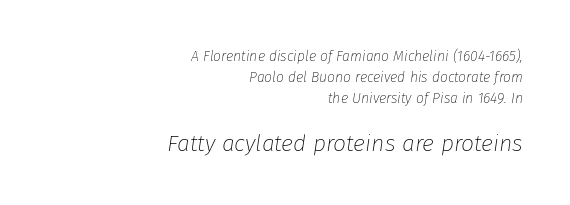
The image shows 23 px text type, italic (leaning right); set right-aligned, normal line spacing (1.51x), normal letter spacing, not underlined; the second (bottom) block is 1.64x larger.
